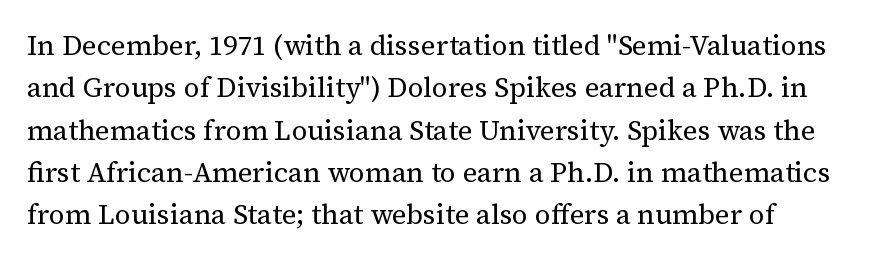
The image shows 28 px regular-weight serif type, upright; set normal line spacing (1.51x), normal letter spacing, not underlined; medium stroke contrast and a medium x-height.
